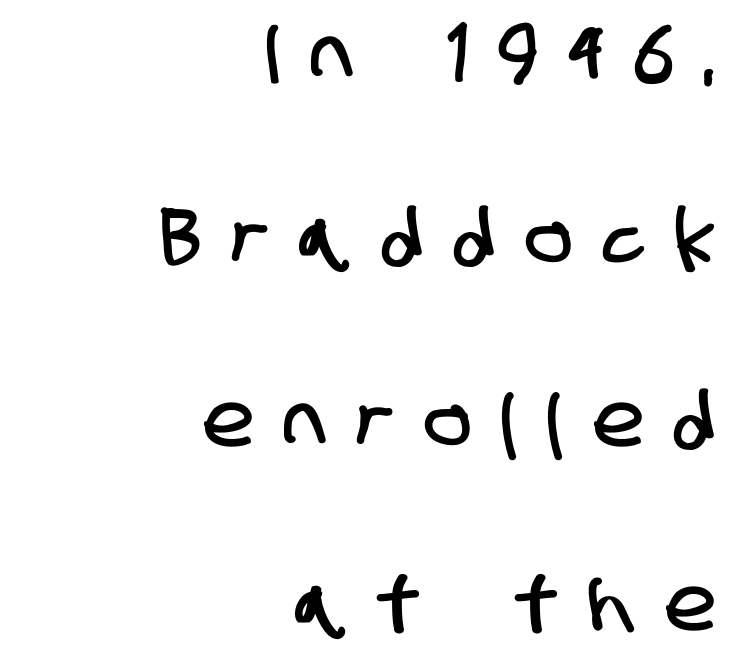
The image shows 75 px condensed sans-serif type; set right-aligned, loose line spacing (2.45x), unusually wide letter spacing (+0.43 em), not underlined; low stroke contrast and a large x-height.
